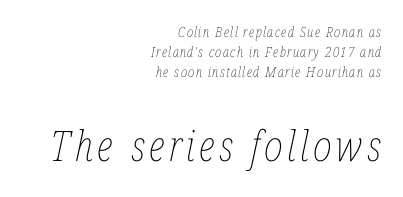
{"italic": "yes", "lean": "right", "slant_degrees": 12, "bold": "no", "weight": "thin", "width": "condensed", "stroke_contrast": "low", "x_height": "medium", "monospaced": "no", "underline": "no", "align": "right", "line_spacing": "normal", "line_spacing_ratio": 1.44, "larger_block": "second", "size_ratio": 3.0, "glyph_px": 42}
